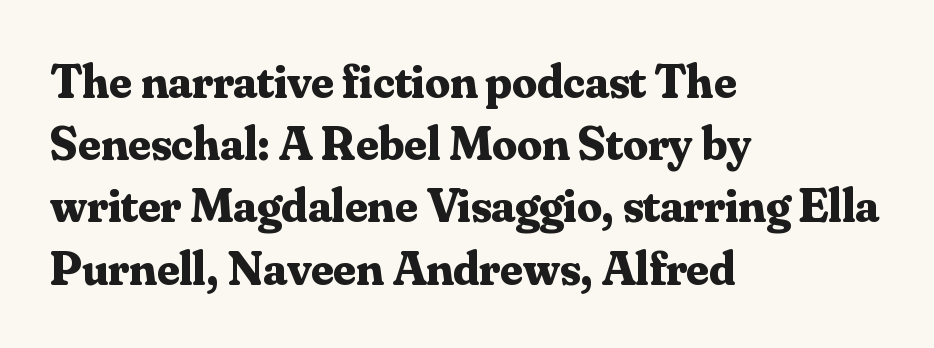
The font is running at its bold setting. Typographically, this falls in the serif category. Check under the words: just untouched page. The vertical gap from one line to the next is medium. Here the designer chose a conventional face with non-uniform glyph widths. These lines were composed using upright roman letters.
